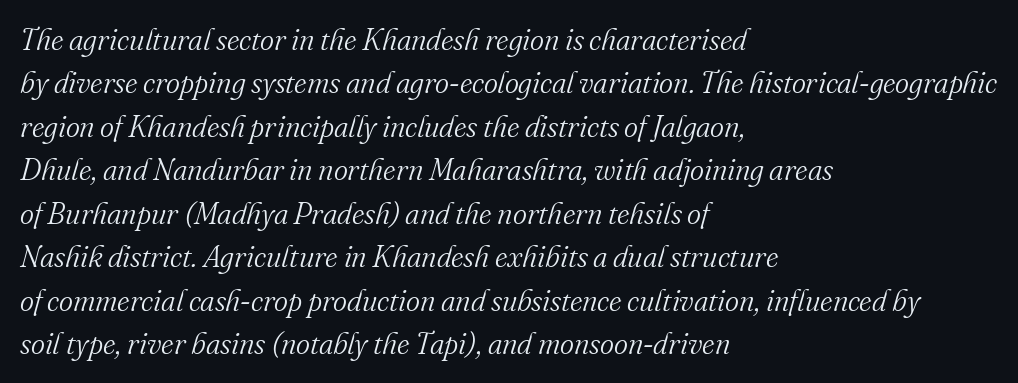
{"serif": "yes", "italic": "yes", "lean": "right", "slant_degrees": 16, "bold": "no", "weight": "light", "width": "normal", "stroke_contrast": "medium", "x_height": "small", "monospaced": "no", "underline": "no", "align": "left", "line_spacing": "normal", "line_spacing_ratio": 1.45, "letter_spacing": "normal", "letter_spacing_em": 0.0, "glyph_px": 30}
